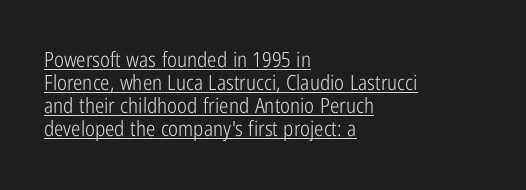
Emphasis is given by a line drawn under the lettering. Notice how descenders almost collide with the ascenders below — that's tight leading. Characters follow at the spacing the type designer built in. A roman cut, with each character standing at attention.
